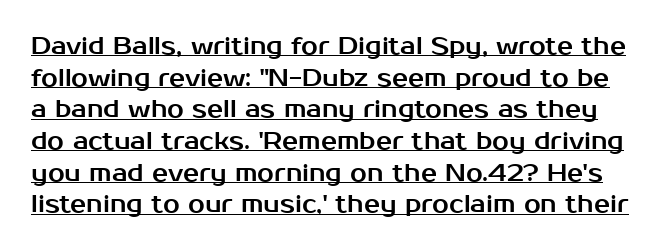
Q: Is the text italic (slanted)? A: No, it is upright.
Q: Is the text underlined? A: Yes.
Q: Is the spacing between letters normal or unusually wide? A: Normal.
Q: Is the spacing between lines tight, normal or loose? A: Normal.
